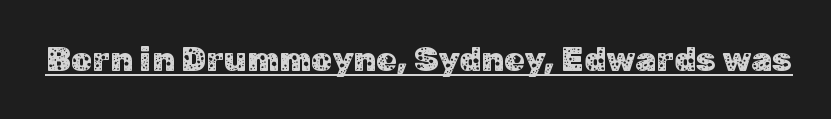
{"serif": "no", "italic": "no", "width": "normal", "stroke_contrast": "low", "x_height": "medium", "monospaced": "no", "underline": "yes", "letter_spacing": "normal", "letter_spacing_em": 0.0, "glyph_px": 34}
